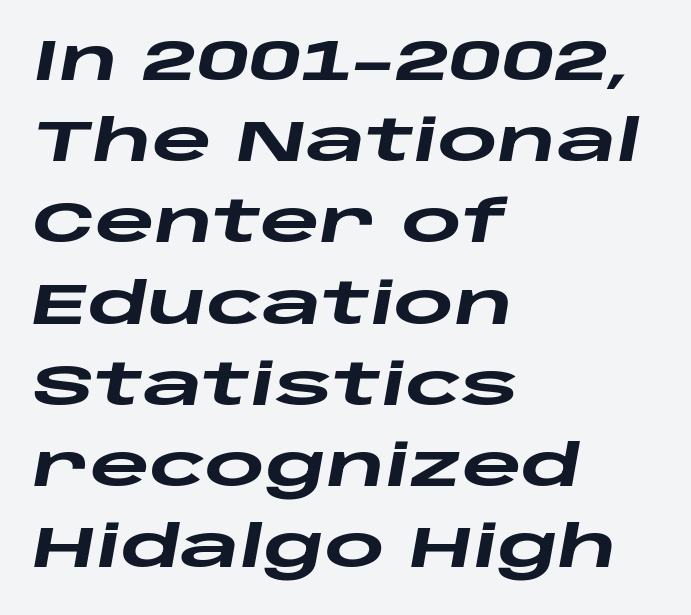
The image shows 58 px heavy, wide type, italic (leaning right); set left-aligned, normal line spacing (1.4x), normal letter spacing, not underlined; low stroke contrast and a large x-height.
